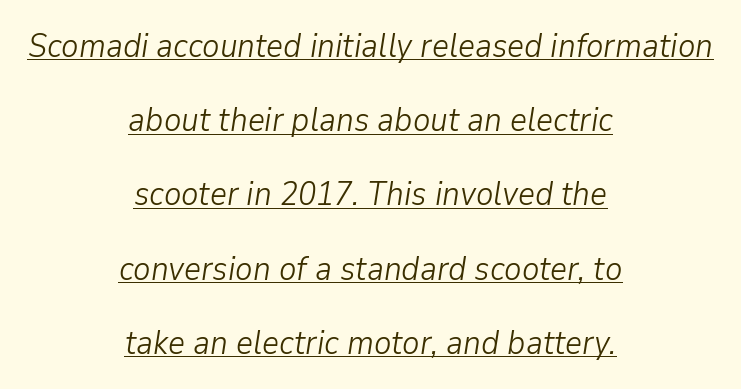
Q: Is the text bold? A: No.
Q: Is the text italic (slanted)? A: Yes, it leans right by about 9 degrees.
Q: Is the text underlined? A: Yes.
Q: How is the paragraph aligned? A: Centered.
Q: Is the spacing between letters normal or unusually wide? A: Normal.
Q: Is the spacing between lines tight, normal or loose? A: Loose.
Q: Width (condensed, normal, or wide)? A: Normal.
Q: Stroke contrast? A: Low.
Q: x-height? A: Medium.
Q: Monospaced? A: No.
